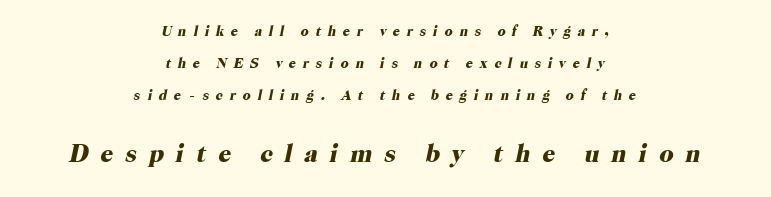
You can tell it's italic because the verticals aren't actually vertical. Leading: increased. Notice how the passage keeps no hard edge, just a central spine. Between one letter and the next there's a generous, obvious gap. Whoever set this made the second block the dominant, larger element.
